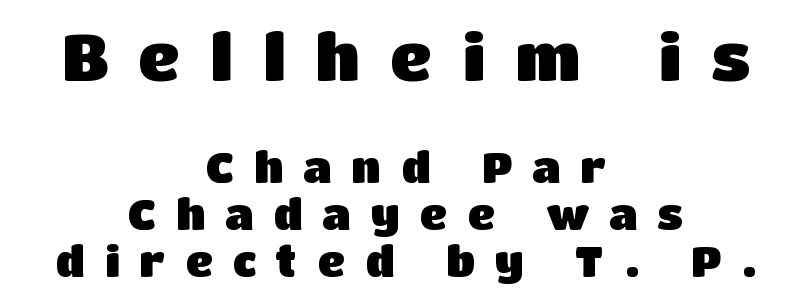
Q: Is the text bold? A: Yes.
Q: Is the text italic (slanted)? A: No, it is upright.
Q: Is the typeface a serif or a sans-serif typeface? A: Sans-serif.
Q: Is the text underlined? A: No.
Q: How is the paragraph aligned? A: Centered.
Q: Is the spacing between letters normal or unusually wide? A: Unusually wide.
Q: Is the spacing between lines tight, normal or loose? A: Tight.
Q: Which block of text is set in a larger size, the first (top) or the second (bottom)? A: The first (top) one.
Q: Width (condensed, normal, or wide)? A: Normal.
Q: Stroke contrast? A: Low.
Q: x-height? A: Large.
Q: Monospaced? A: No.
